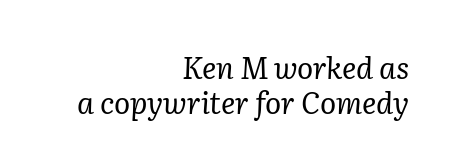
Q: Is the text bold? A: No.
Q: Is the text italic (slanted)? A: Yes, it leans right by about 2 degrees.
Q: Is the typeface a serif or a sans-serif typeface? A: Serif.
Q: Is the text underlined? A: No.
Q: How is the paragraph aligned? A: Right-aligned.
Q: Is the spacing between letters normal or unusually wide? A: Normal.
Q: Width (condensed, normal, or wide)? A: Normal.
Q: Stroke contrast? A: Low.
Q: x-height? A: Medium.
Q: Monospaced? A: No.
